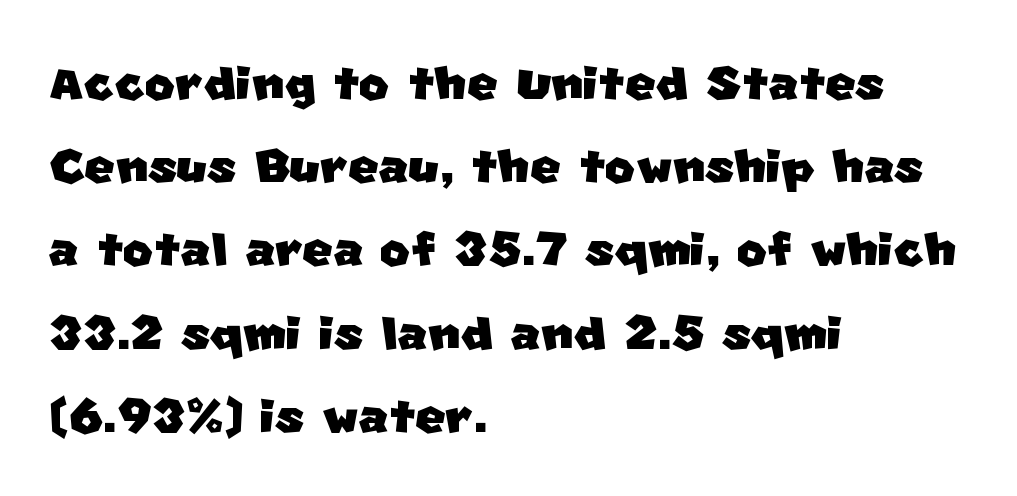
The lines are quadded left. Is this a fixed-width face? No — the glyphs have proportional, varying widths. The block of text has a typical density, with ordinary space between rows. Look at the tracking — it's just the regular setting, nothing added.
